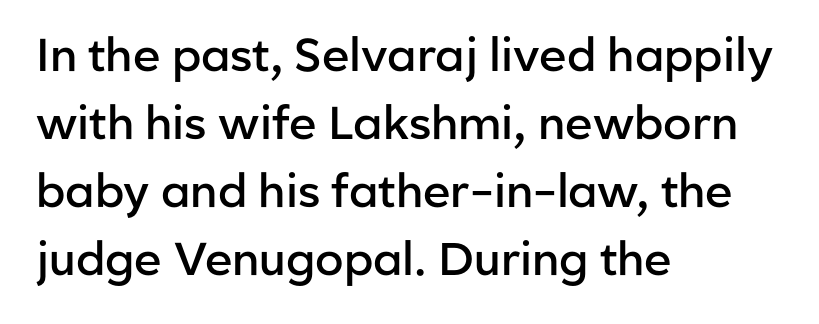
Q: Is the text bold? A: Semi-bold.
Q: Is the text italic (slanted)? A: No, it is upright.
Q: Is the typeface a serif or a sans-serif typeface? A: Sans-serif.
Q: Is the text underlined? A: No.
Q: How is the paragraph aligned? A: Left-aligned.
Q: Is the spacing between letters normal or unusually wide? A: Normal.
Q: Is the spacing between lines tight, normal or loose? A: Normal.
Q: Width (condensed, normal, or wide)? A: Normal.
Q: Stroke contrast? A: Low.
Q: x-height? A: Medium.
Q: Monospaced? A: No.
